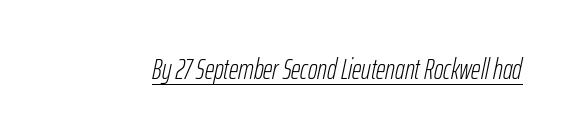
{"italic": "yes", "lean": "right", "slant_degrees": 12, "bold": "no", "weight": "light", "width": "condensed", "stroke_contrast": "low", "x_height": "medium", "monospaced": "no", "underline": "yes", "letter_spacing": "normal", "letter_spacing_em": 0.0, "glyph_px": 29}
